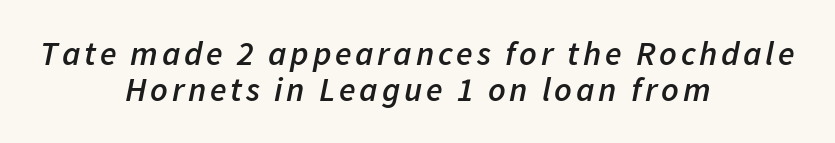
Vertically, the passage feels compressed, each row crowding the next. The string is rendered with underlining switched off. Here the designer chose a conventional face with non-uniform glyph widths. Yep, that's italic — everything's leaning.
